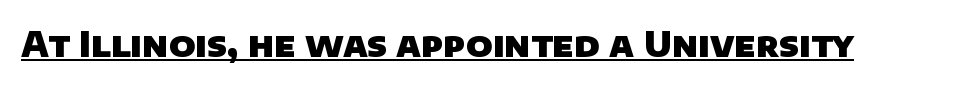
The rendering uses natural spacing where letterforms have individual widths. The letterforms sit shoulder to shoulder at normal distance. Grotesque or geometric, the face here clearly has no serifs. The sample's only ornament is a line tracing under the words.
